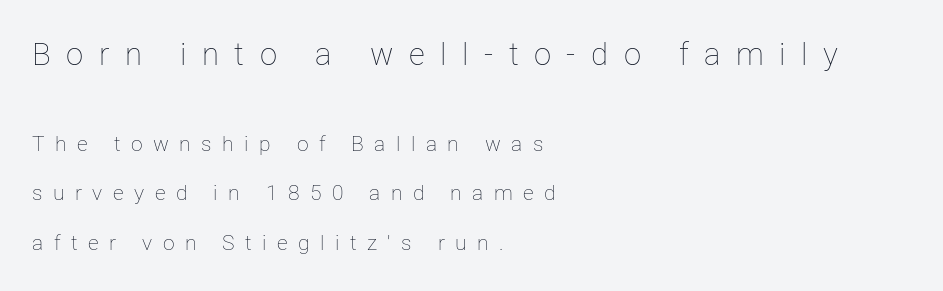
The image shows 31 px thin type, upright; set left-aligned, loose line spacing (2.34x), unusually wide letter spacing (+0.5 em), not underlined; the first (top) block is 1.48x larger; low stroke contrast and a medium x-height.
